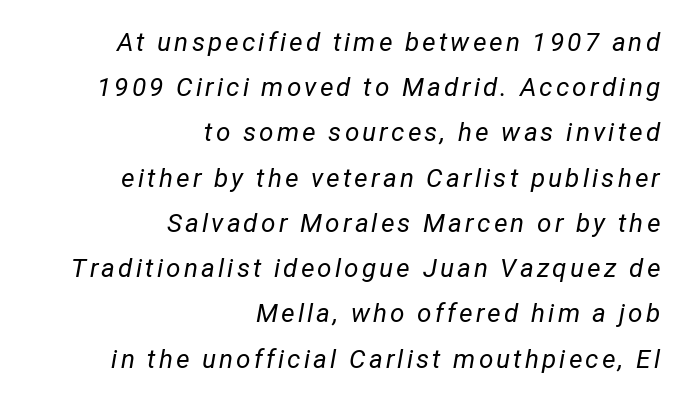
The image shows 26 px text type, italic (leaning right); set right-aligned, line spacing 1.74x, not underlined.
